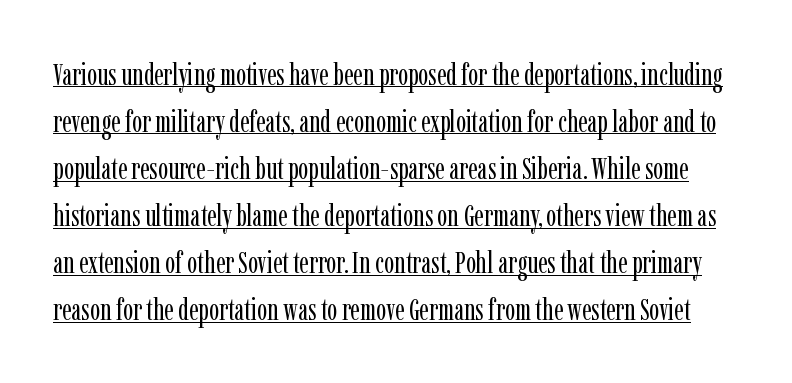
{"serif": "yes", "italic": "no", "bold": "no", "weight": "regular", "width": "condensed", "stroke_contrast": "low", "x_height": "medium", "monospaced": "no", "underline": "yes", "line_spacing": "normal", "line_spacing_ratio": 1.57, "letter_spacing": "normal", "letter_spacing_em": 0.0, "glyph_px": 30}
